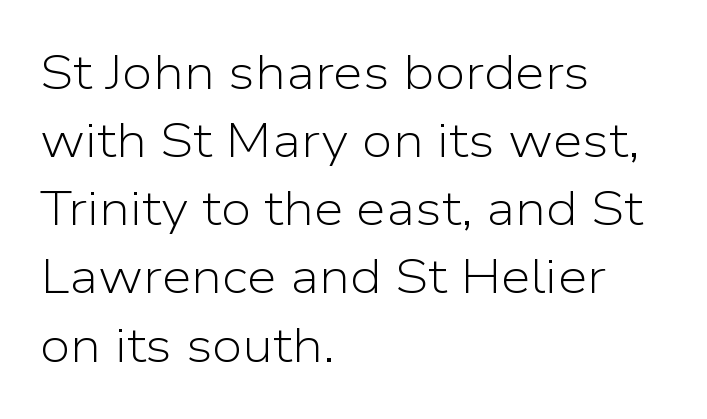
Q: Is the text bold? A: No.
Q: Is the text italic (slanted)? A: No, it is upright.
Q: Is the typeface a serif or a sans-serif typeface? A: Sans-serif.
Q: Is the text underlined? A: No.
Q: How is the paragraph aligned? A: Left-aligned.
Q: Is the spacing between letters normal or unusually wide? A: Normal.
Q: Is the spacing between lines tight, normal or loose? A: Normal.
Q: Width (condensed, normal, or wide)? A: Normal.
Q: Stroke contrast? A: Low.
Q: x-height? A: Medium.
Q: Monospaced? A: No.
